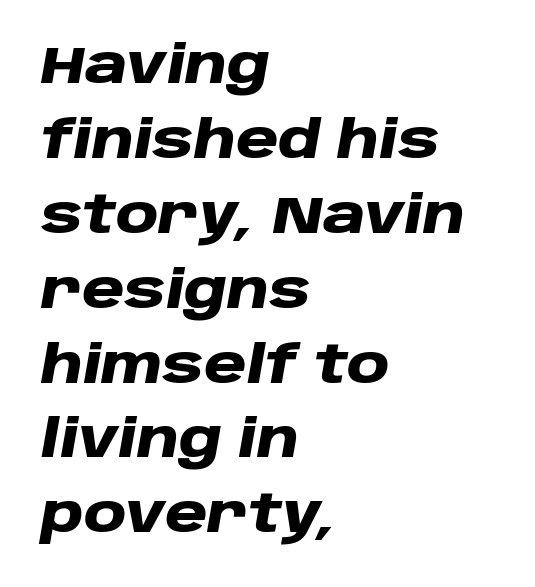
{"italic": "yes", "lean": "right", "slant_degrees": 10, "bold": "yes", "weight": "heavy", "width": "wide", "stroke_contrast": "low", "x_height": "large", "monospaced": "no", "underline": "no", "align": "left", "line_spacing": "normal", "line_spacing_ratio": 1.44, "letter_spacing": "normal", "letter_spacing_em": 0.0, "glyph_px": 52}
